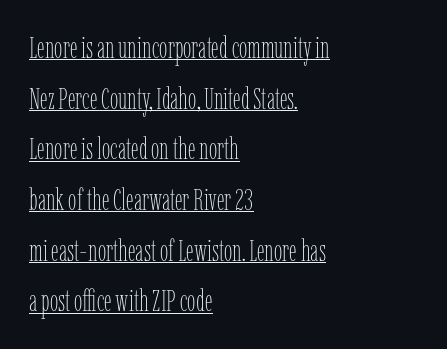
The image shows 30 px thin, condensed type, upright; set left-aligned, normal line spacing (1.69x), normal letter spacing, underlined; low stroke contrast and a medium x-height.
